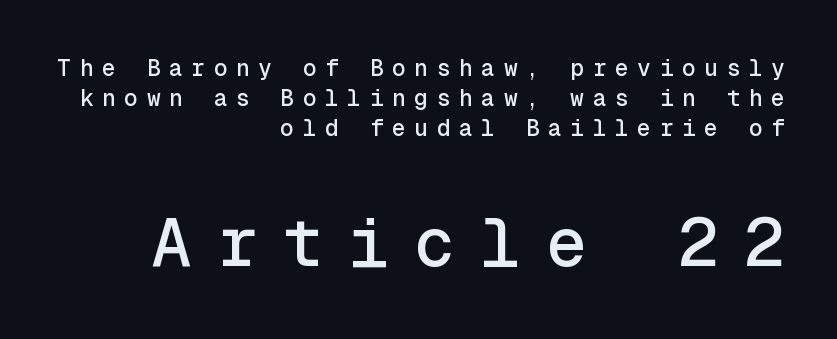
The image shows 68 px sans-serif type, upright, monospaced; set right-aligned, normal line spacing (1.31x), unusually wide letter spacing (+0.37 em), not underlined; the second (bottom) block is 2.96x larger; a medium x-height.
